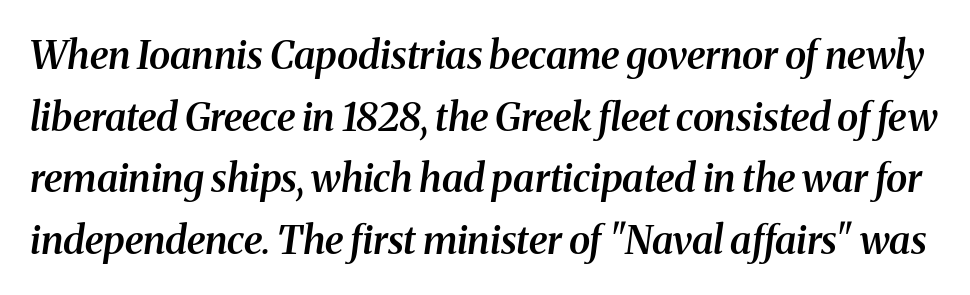
Q: Is the text bold? A: Semi-bold.
Q: Is the text italic (slanted)? A: Yes, it leans right by about 8 degrees.
Q: Is the typeface a serif or a sans-serif typeface? A: Serif.
Q: Is the text underlined? A: No.
Q: Is the spacing between letters normal or unusually wide? A: Normal.
Q: Is the spacing between lines tight, normal or loose? A: Normal.
Q: Width (condensed, normal, or wide)? A: Normal.
Q: Stroke contrast? A: Medium.
Q: x-height? A: Medium.
Q: Monospaced? A: No.
